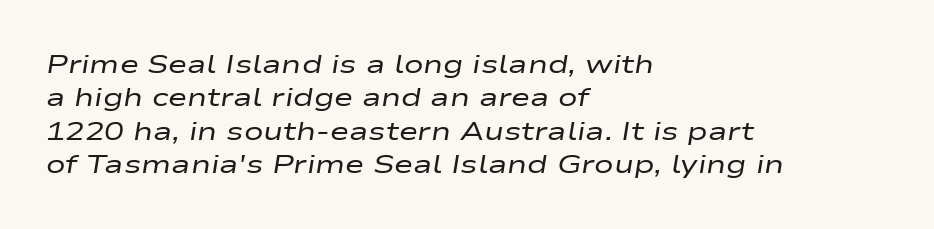
{"italic": "yes", "lean": "right", "slant_degrees": 9, "bold": "no", "underline": "no", "align": "left", "line_spacing": "normal", "line_spacing_ratio": 1.28, "letter_spacing": "normal", "letter_spacing_em": 0.0, "glyph_px": 26}
